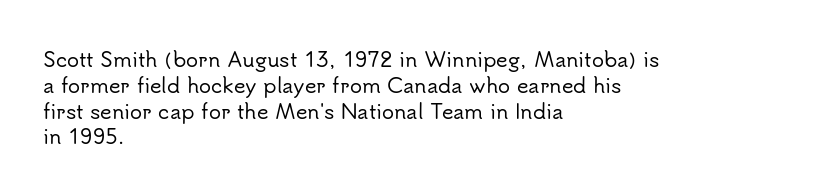
Is there any slant? The stems are plumb. Clear beneath every line of the passage. Nobody touched the tracking dial on this one. Line beginnings align vertically; line endings do not. One glance says typical: line gaps are just what's usual.
